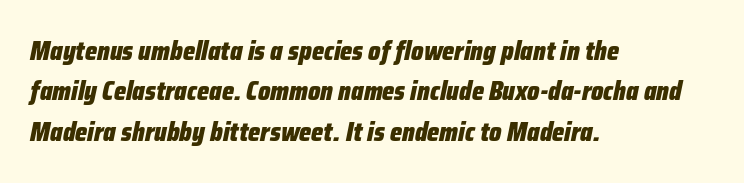
{"italic": "yes", "lean": "right", "slant_degrees": 12, "bold": "yes", "underline": "no", "align": "left", "line_spacing": "normal", "line_spacing_ratio": 1.55, "letter_spacing": "normal", "letter_spacing_em": 0.0, "glyph_px": 26}
